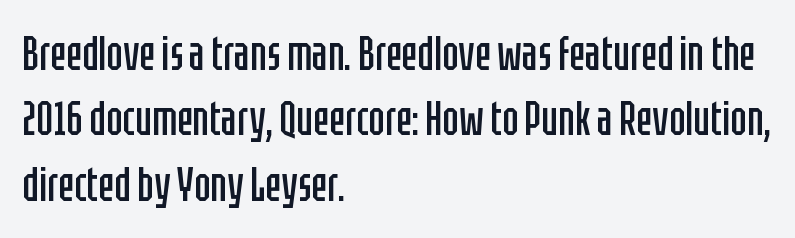
The image shows 48 px regular-weight, condensed sans-serif type, upright; set left-aligned, normal line spacing (1.36x), normal letter spacing, not underlined; low stroke contrast and a large x-height.
